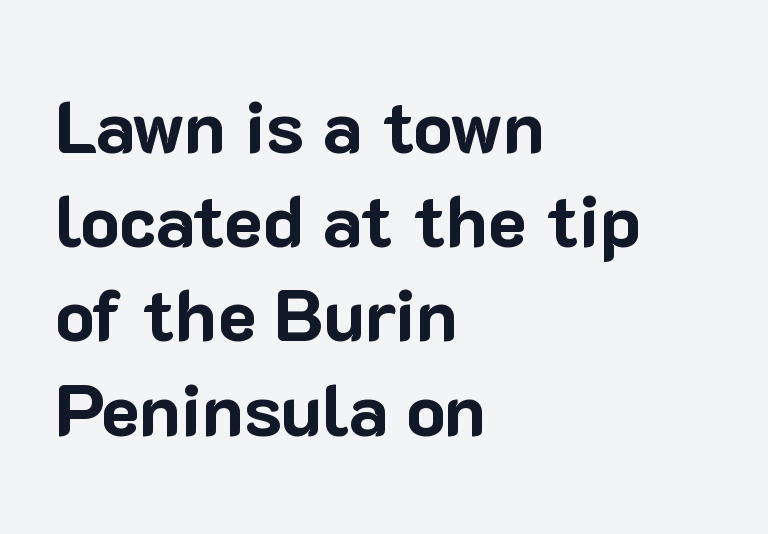
Q: Is the text bold? A: Yes.
Q: Is the text italic (slanted)? A: No, it is upright.
Q: Is the typeface a serif or a sans-serif typeface? A: Sans-serif.
Q: Is the text underlined? A: No.
Q: How is the paragraph aligned? A: Left-aligned.
Q: Is the spacing between letters normal or unusually wide? A: Normal.
Q: Is the spacing between lines tight, normal or loose? A: Normal.
Q: Width (condensed, normal, or wide)? A: Normal.
Q: Stroke contrast? A: Low.
Q: x-height? A: Medium.
Q: Monospaced? A: No.
